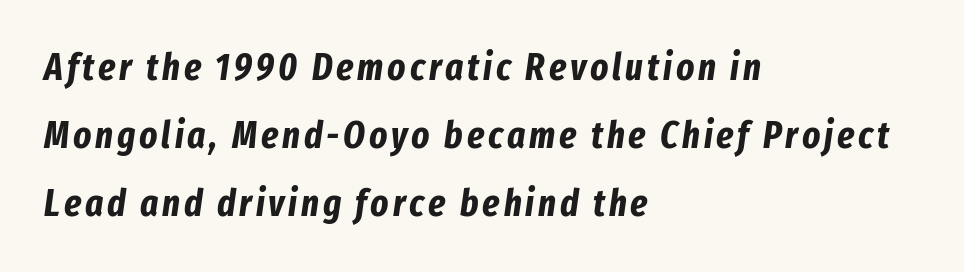
{"italic": "yes", "lean": "right", "slant_degrees": 8, "bold": "yes", "weight": "bold", "width": "condensed", "stroke_contrast": "low", "x_height": "medium", "monospaced": "no", "underline": "no", "align": "left", "line_spacing_ratio": 1.79, "glyph_px": 38}
